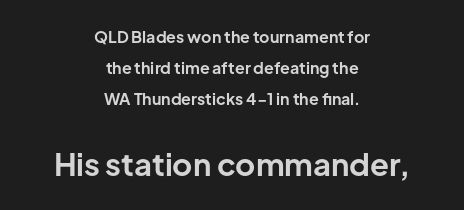
{"serif": "no", "italic": "no", "bold": "yes", "weight": "bold", "width": "normal", "stroke_contrast": "low", "x_height": "medium", "monospaced": "no", "underline": "no", "align": "center", "line_spacing": "loose", "line_spacing_ratio": 1.93, "letter_spacing": "normal", "letter_spacing_em": 0.0, "larger_block": "second", "size_ratio": 1.94, "glyph_px": 31}
